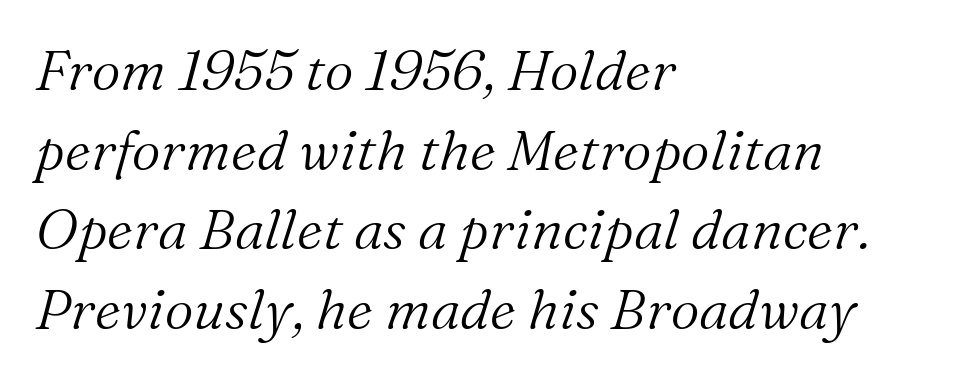
Think of a printed novel: that variable character pitch is what you see here. A typesetter would call this zero additional tracking. Typographically, this falls in the serif category. Bare-footed words on every line.
